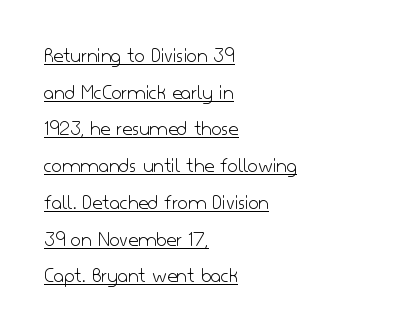
The specimen includes a rule beneath the text block's lines. The passage shown has conventional tracking throughout. A typesetter would mark this as roman, not italic. Horizontal bands of white between lines are of average thickness. Weight: regular or lighter. The lines are quadded left.
